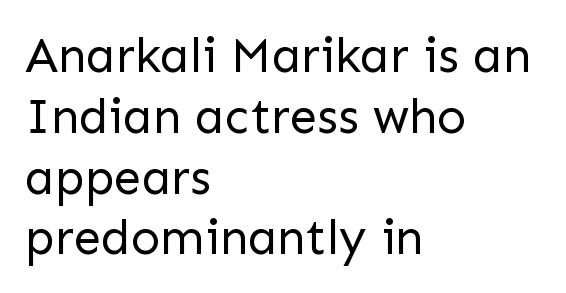
{"serif": "no", "italic": "no", "bold": "no", "weight": "regular", "width": "normal", "stroke_contrast": "low", "x_height": "medium", "monospaced": "no", "underline": "no", "align": "left", "line_spacing_ratio": 1.24, "letter_spacing": "normal", "letter_spacing_em": 0.0, "glyph_px": 49}
